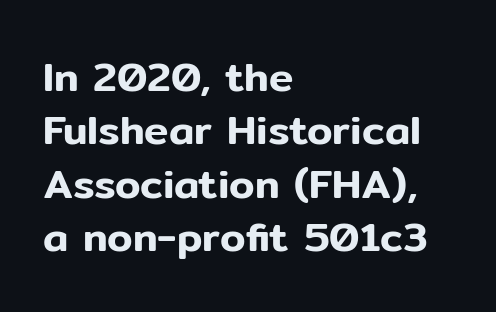
{"serif": "no", "italic": "no", "width": "normal", "stroke_contrast": "low", "x_height": "medium", "monospaced": "no", "underline": "no", "align": "left", "line_spacing": "normal", "line_spacing_ratio": 1.3, "letter_spacing": "normal", "letter_spacing_em": 0.0, "glyph_px": 41}
